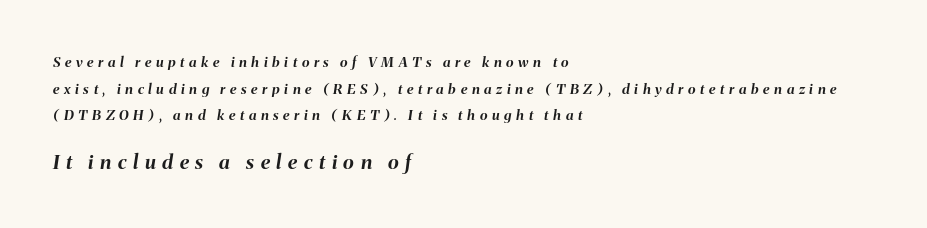
{"italic": "yes", "lean": "right", "slant_degrees": 8, "bold": "yes", "underline": "no", "align": "left", "line_spacing": "loose", "line_spacing_ratio": 1.9, "letter_spacing": "wide", "letter_spacing_em": 0.33, "larger_block": "second", "size_ratio": 1.43, "glyph_px": 20}
